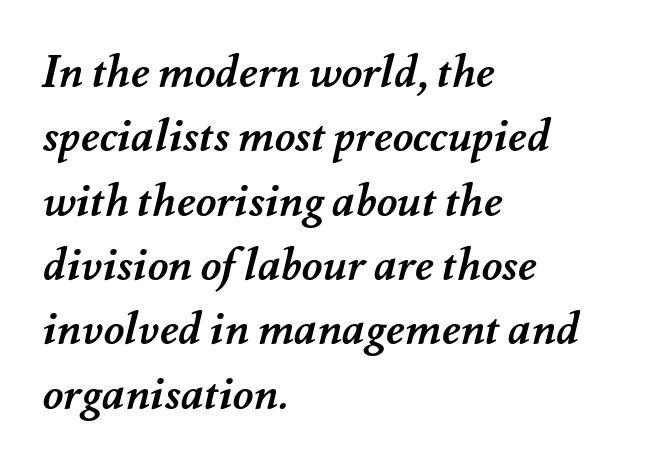
{"bold": "yes", "weight": "semibold", "width": "normal", "stroke_contrast": "medium", "x_height": "small", "monospaced": "no", "underline": "no", "align": "left", "line_spacing": "normal", "line_spacing_ratio": 1.43, "letter_spacing": "normal", "letter_spacing_em": 0.0, "glyph_px": 45}
